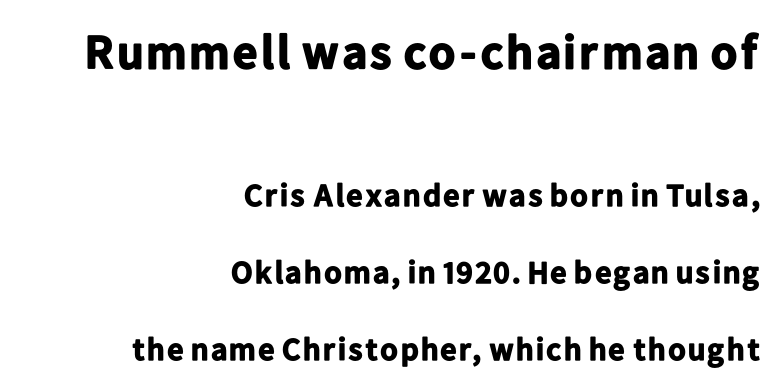
The image shows 48 px bold sans-serif type, upright; set right-aligned, loose line spacing (2.41x), normal letter spacing, not underlined; the first (top) block is 1.5x larger; low stroke contrast and a medium x-height.
